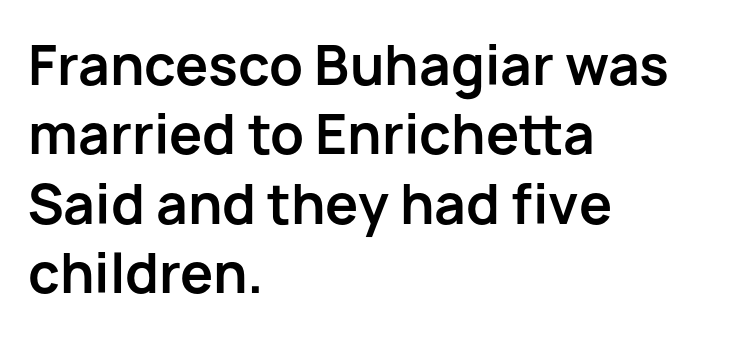
Q: Is the text bold? A: Yes.
Q: Is the text italic (slanted)? A: No, it is upright.
Q: Is the typeface a serif or a sans-serif typeface? A: Sans-serif.
Q: Is the text underlined? A: No.
Q: How is the paragraph aligned? A: Left-aligned.
Q: Is the spacing between letters normal or unusually wide? A: Normal.
Q: Is the spacing between lines tight, normal or loose? A: Normal.
Q: Width (condensed, normal, or wide)? A: Normal.
Q: Stroke contrast? A: Low.
Q: x-height? A: Medium.
Q: Monospaced? A: No.
